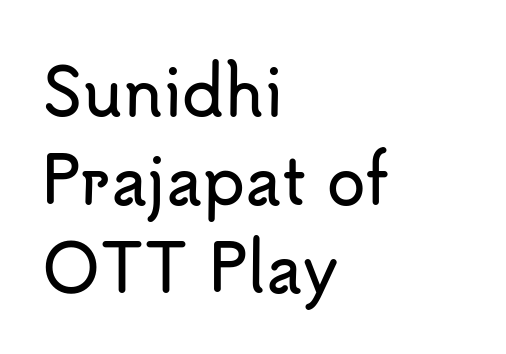
{"serif": "no", "italic": "no", "width": "normal", "stroke_contrast": "low", "x_height": "small", "monospaced": "no", "underline": "no", "align": "left", "line_spacing": "normal", "line_spacing_ratio": 1.4, "letter_spacing": "normal", "letter_spacing_em": 0.0, "glyph_px": 63}
